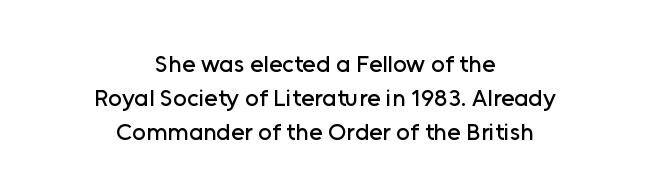
Q: Is the text italic (slanted)? A: No, it is upright.
Q: Is the text underlined? A: No.
Q: How is the paragraph aligned? A: Centered.
Q: Is the spacing between letters normal or unusually wide? A: Normal.
Q: Is the spacing between lines tight, normal or loose? A: Normal.
